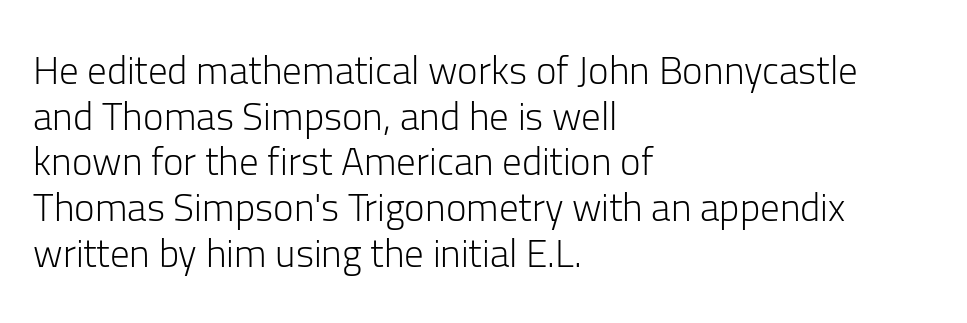
Q: Is the text bold? A: No.
Q: Is the text italic (slanted)? A: No, it is upright.
Q: Is the typeface a serif or a sans-serif typeface? A: Sans-serif.
Q: Is the text underlined? A: No.
Q: How is the paragraph aligned? A: Left-aligned.
Q: Is the spacing between letters normal or unusually wide? A: Normal.
Q: Width (condensed, normal, or wide)? A: Normal.
Q: Stroke contrast? A: Low.
Q: x-height? A: Medium.
Q: Monospaced? A: No.
